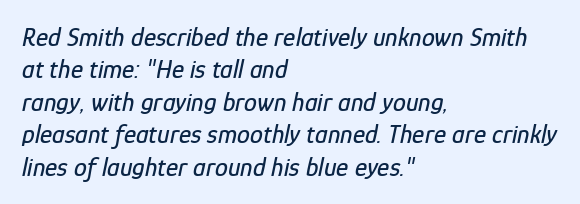
Q: Is the text italic (slanted)? A: Yes, it leans right by about 12 degrees.
Q: Is the text underlined? A: No.
Q: How is the paragraph aligned? A: Left-aligned.
Q: Is the spacing between letters normal or unusually wide? A: Normal.
Q: Is the spacing between lines tight, normal or loose? A: Normal.
